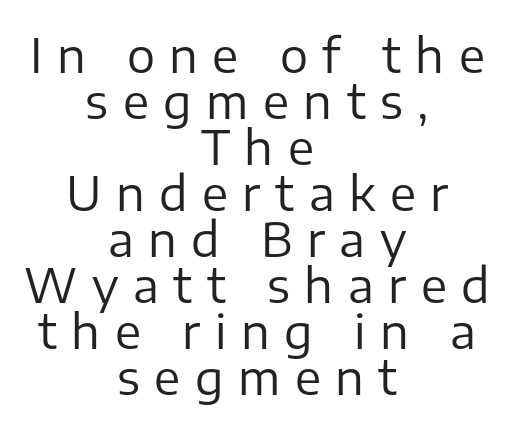
A bare baseline throughout the passage. Weight class: somewhere from thin through regular. Notice how the stems are strictly vertical — no italics here. Vertically, the passage feels compressed, each row crowding the next.
